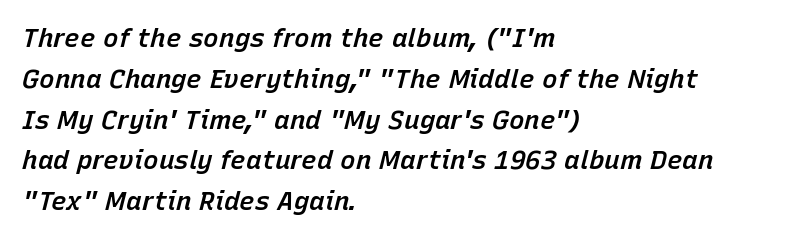
Plain, unruled lines of type. These lines carry some extra weight — a demibold, not a full bold. Looking at the ascenders, they clearly lean. Spacing between characters is what you'd get straight out of the box. Typeset ragged right — the left edge is the straight one.
